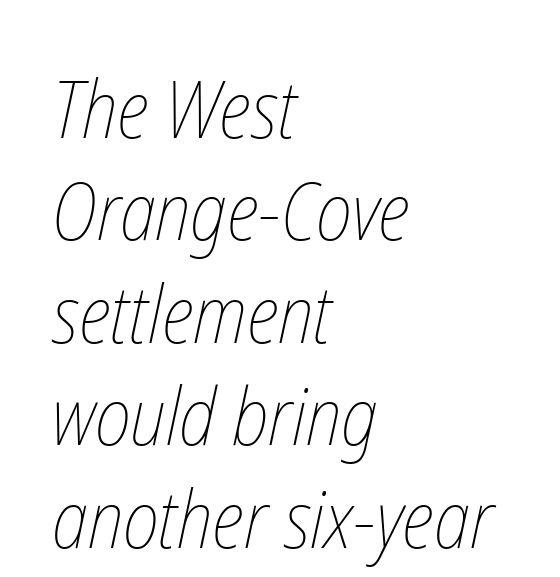
The passage is arranged the way most books set body copy — flush left. These lines keep a tight, regular rhythm from letter to letter. You could not count columns in this text — the font is proportionally spaced. This sample keeps an unexceptional amount of space between lines.
